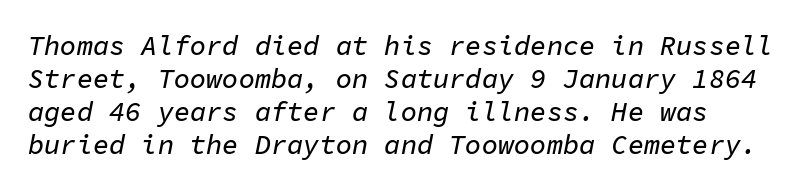
The image shows 27 px text type, italic (leaning right); set line spacing 1.22x, normal letter spacing, not underlined.
